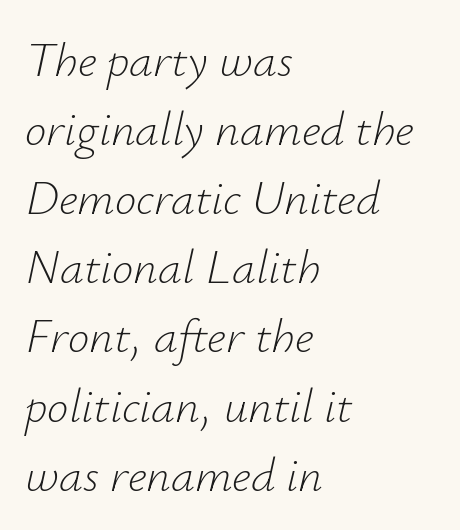
Q: Is the text bold? A: No.
Q: Is the text italic (slanted)? A: Yes, it leans right by about 12 degrees.
Q: Is the text underlined? A: No.
Q: How is the paragraph aligned? A: Left-aligned.
Q: Is the spacing between letters normal or unusually wide? A: Normal.
Q: Is the spacing between lines tight, normal or loose? A: Normal.
Q: Width (condensed, normal, or wide)? A: Normal.
Q: Stroke contrast? A: Low.
Q: x-height? A: Small.
Q: Monospaced? A: No.
